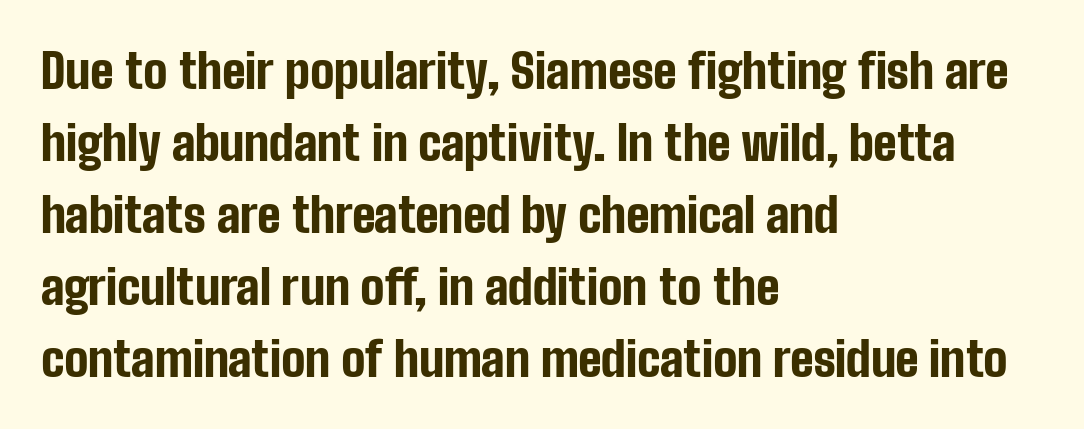
The image shows 48 px bold, condensed sans-serif type, upright; set left-aligned, normal line spacing (1.5x), normal letter spacing, not underlined; low stroke contrast and a medium x-height.
